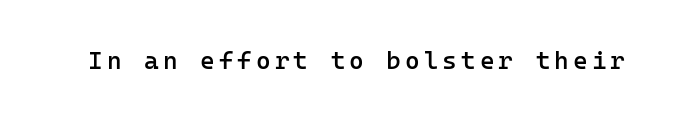
{"italic": "no", "bold": "semi", "underline": "no", "glyph_px": 25}
